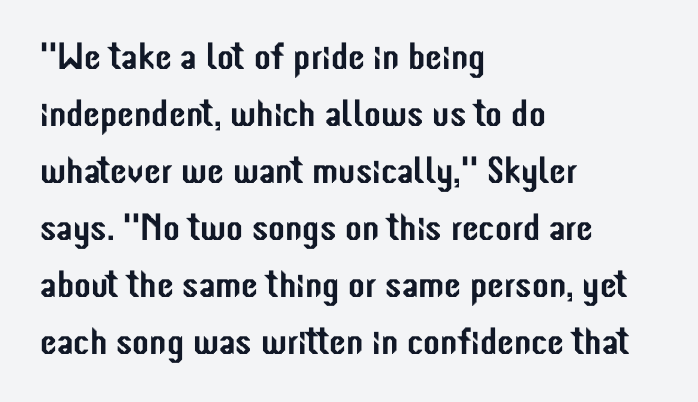
Line spacing here is normal. Nope, no serifs anywhere on these letters. This is roman type, the default non-slanted kind. Lines of text with bare space underneath. Is this a fixed-width face? No — the glyphs have proportional, varying widths. Tracking here is standard; glyphs follow each other at the usual distance.
